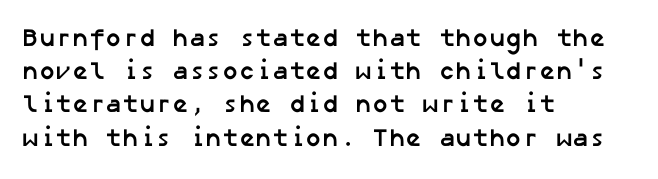
{"bold": "yes", "underline": "no", "align": "left", "line_spacing": "normal", "line_spacing_ratio": 1.33, "letter_spacing": "normal", "letter_spacing_em": 0.0, "glyph_px": 25}
